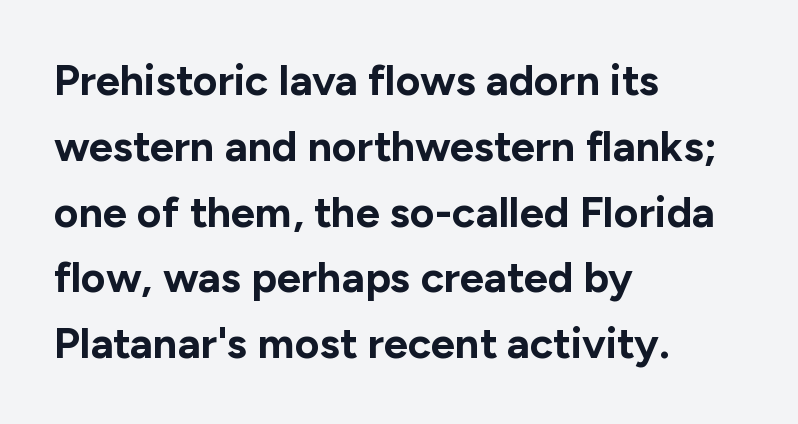
Q: Is the text bold? A: Yes.
Q: Is the text italic (slanted)? A: No, it is upright.
Q: Is the typeface a serif or a sans-serif typeface? A: Sans-serif.
Q: Is the text underlined? A: No.
Q: How is the paragraph aligned? A: Left-aligned.
Q: Is the spacing between letters normal or unusually wide? A: Normal.
Q: Is the spacing between lines tight, normal or loose? A: Normal.
Q: Width (condensed, normal, or wide)? A: Normal.
Q: Stroke contrast? A: Low.
Q: x-height? A: Medium.
Q: Monospaced? A: No.
